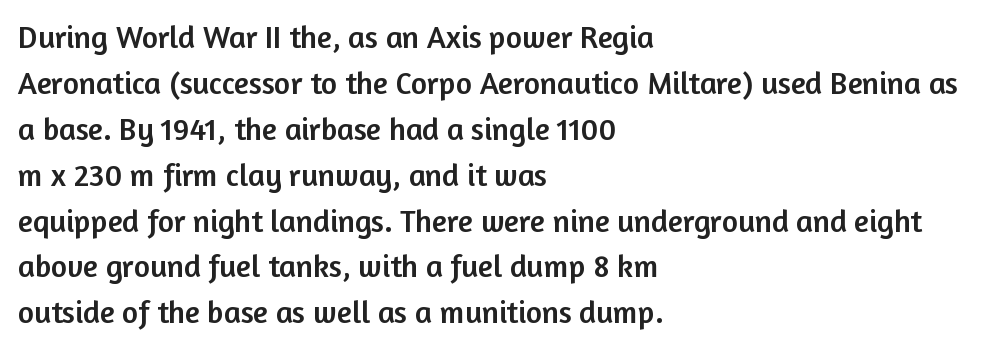
Q: Is the text italic (slanted)? A: No, it is upright.
Q: Is the typeface a serif or a sans-serif typeface? A: Sans-serif.
Q: Is the text underlined? A: No.
Q: How is the paragraph aligned? A: Left-aligned.
Q: Is the spacing between letters normal or unusually wide? A: Normal.
Q: Is the spacing between lines tight, normal or loose? A: Normal.
Q: Width (condensed, normal, or wide)? A: Normal.
Q: Stroke contrast? A: Low.
Q: x-height? A: Medium.
Q: Monospaced? A: No.
